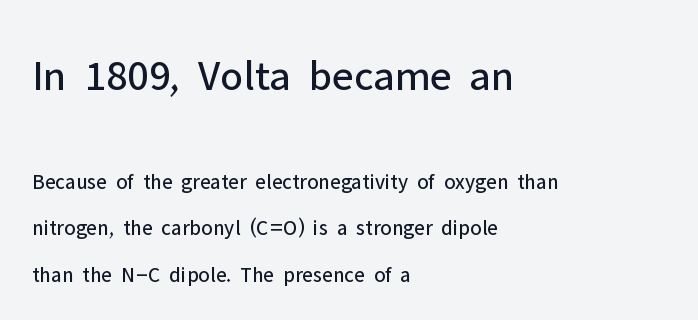
Q: Is the text bold? A: No.
Q: Is the text italic (slanted)? A: No, it is upright.
Q: Is the typeface a serif or a sans-serif typeface? A: Sans-serif.
Q: Is the text underlined? A: No.
Q: How is the paragraph aligned? A: Left-aligned.
Q: Is the spacing between letters normal or unusually wide? A: Normal.
Q: Is the spacing between lines tight, normal or loose? A: Loose.
Q: Which block of text is set in a larger size, the first (top) or the second (bottom)? A: The first (top) one.
Q: Width (condensed, normal, or wide)? A: Normal.
Q: Stroke contrast? A: Low.
Q: x-height? A: Medium.
Q: Monospaced? A: No.
